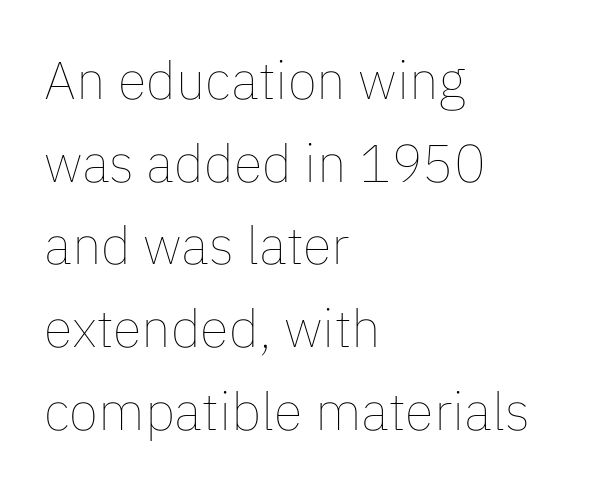
Q: Is the text bold? A: No.
Q: Is the text italic (slanted)? A: No, it is upright.
Q: Is the text underlined? A: No.
Q: How is the paragraph aligned? A: Left-aligned.
Q: Is the spacing between letters normal or unusually wide? A: Normal.
Q: Is the spacing between lines tight, normal or loose? A: Normal.
Q: Width (condensed, normal, or wide)? A: Normal.
Q: Stroke contrast? A: Low.
Q: x-height? A: Medium.
Q: Monospaced? A: No.
